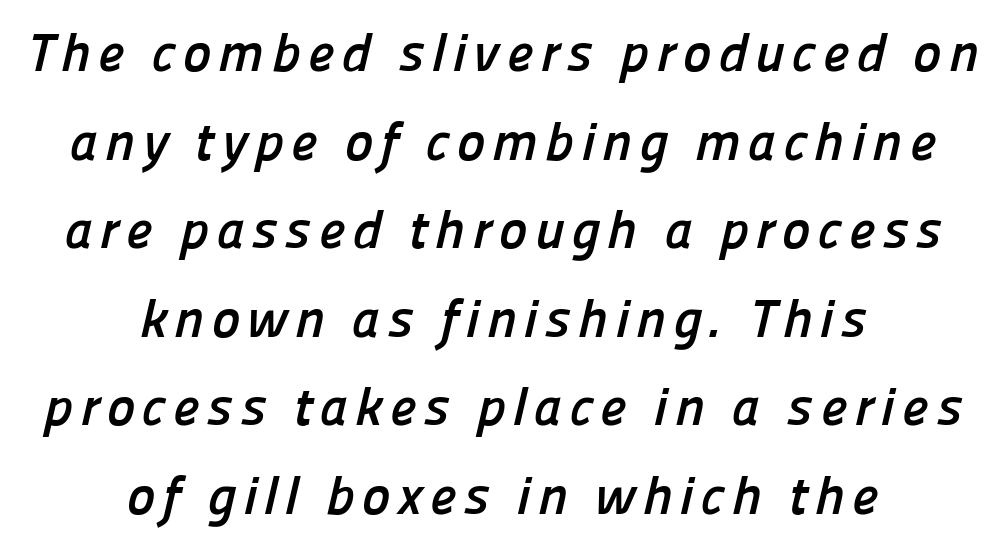
The image shows 54 px semibold sans-serif type; set centered, normal line spacing (1.64x), not underlined; low stroke contrast and a medium x-height.
